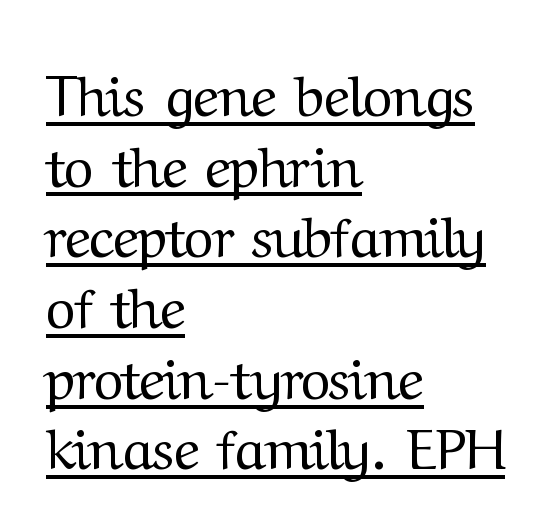
Proportional: the letters do not fall into vertical columns. The typography opts for an upright posture over an oblique one. Honestly, the letter spacing is just normal — you wouldn't notice it. Observe the serifs anchoring each vertical stroke in this sample.
